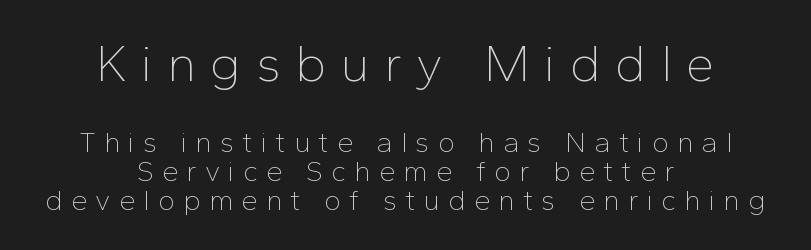
Honestly, the rows look squashed on top of each other. Do the characters align in a grid? No, the font is proportional. The font family rendered here belongs to the sans-serif group. Caption: expanded tracking, letters set apart. On a weight scale, this lands at 450 or below. Reading down the block, each line starts at a different indent, mirrored at its end.
